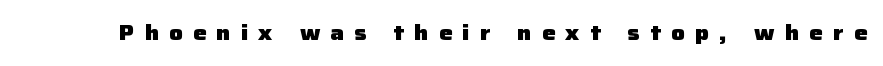
The image shows 21 px bold type, upright; set unusually wide letter spacing (+0.49 em), not underlined.
